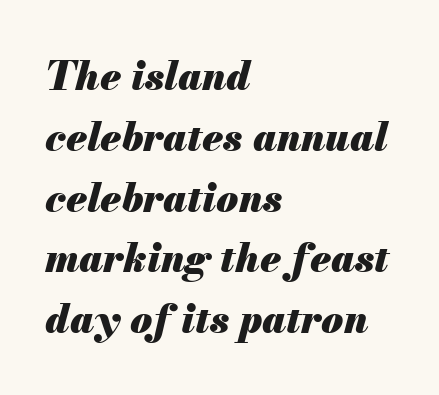
This rendering features lettering with no underline. The letters are slanted; this is an italic face. Proportional: the letters do not fall into vertical columns. Caption: multi-line text, flush left, ragged right.
